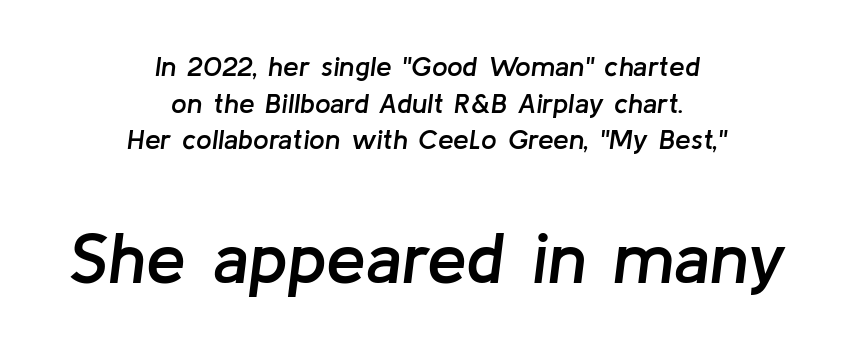
Tall strokes in this sample are angled rather than plumb. Check under the words: just untouched page. Bold? Not quite — semibold, heavier than regular but stopping short. These lines keep a tight, regular rhythm from letter to letter. Vertically, the passage feels balanced, rows spaced as you'd expect. The rag falls on both sides of this text block equally.
